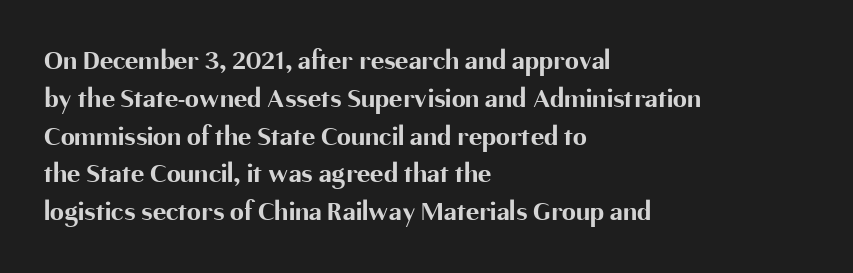
The image shows 28 px bold sans-serif type, upright; set left-aligned, normal line spacing (1.35x), normal letter spacing, not underlined; medium stroke contrast and a medium x-height.
